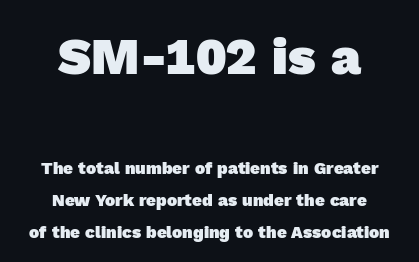
The image shows 51 px heavy sans-serif type; set centered, loose line spacing (1.9x), normal letter spacing, not underlined; the first (top) block is 3.0x larger; a medium x-height.
